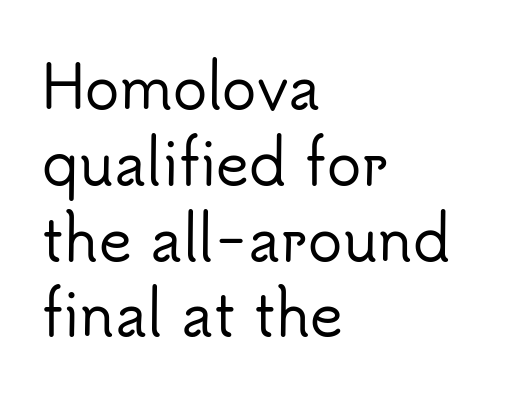
The image shows 57 px sans-serif type, upright; set left-aligned, normal line spacing (1.33x), normal letter spacing, not underlined; low stroke contrast and a small x-height.
